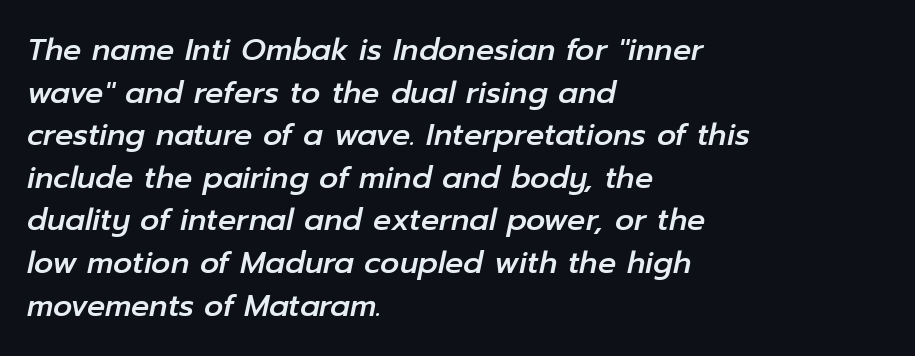
Q: Is the text italic (slanted)? A: Yes, it leans right by about 12 degrees.
Q: Is the text underlined? A: No.
Q: How is the paragraph aligned? A: Left-aligned.
Q: Is the spacing between letters normal or unusually wide? A: Normal.
Q: Is the spacing between lines tight, normal or loose? A: Normal.
Q: Width (condensed, normal, or wide)? A: Normal.
Q: Stroke contrast? A: Low.
Q: x-height? A: Medium.
Q: Monospaced? A: No.
